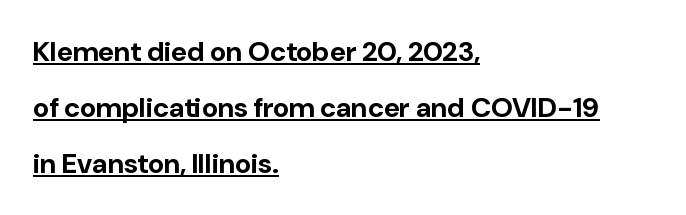
The image shows 28 px bold sans-serif type, upright; set left-aligned, loose line spacing (2.0x), normal letter spacing, underlined; low stroke contrast and a medium x-height.
